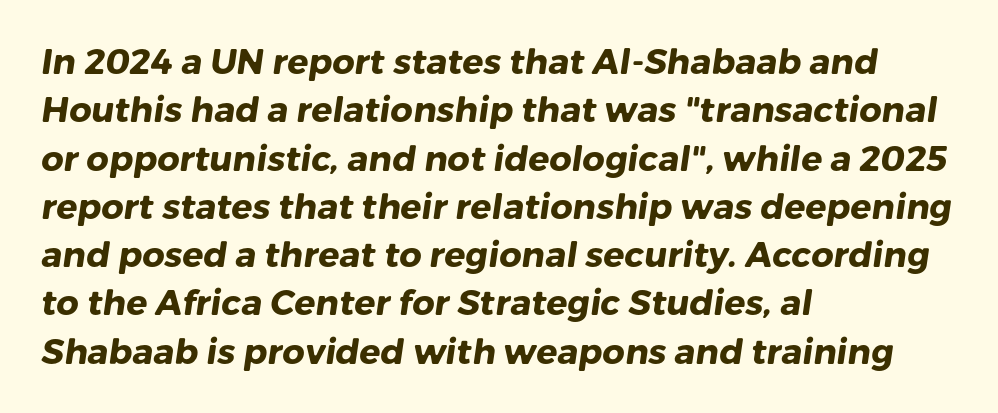
Standard letterfit; no display-style spreading of the glyphs. Compared with a centered layout, this one pins lines to the left instead. These lines sit exactly where default settings would place them. Nobody drew a line under any word here. As a designer I'd log this as weight 700, bold. Grotesque or geometric, the face here clearly has no serifs.
